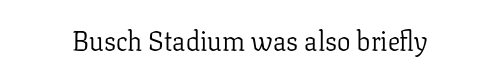
Has an underline been added? It has not. The type is set solid horizontally, with unmodified tracking. The characters are drawn with everyday or finer stroke widths. Every character sits straight up, as roman type does.
